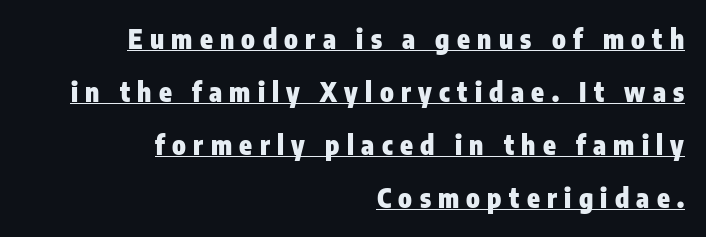
{"italic": "no", "bold": "yes", "underline": "yes", "align": "right", "line_spacing": "loose", "line_spacing_ratio": 2.04, "letter_spacing": "wide", "letter_spacing_em": 0.28, "glyph_px": 26}
